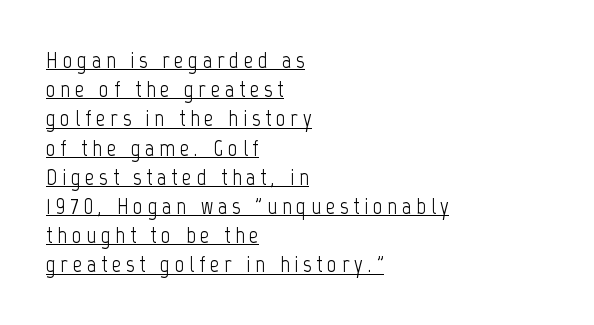
The image shows 23 px text type, upright; set left-aligned, normal line spacing (1.27x), unusually wide letter spacing (+0.21 em), underlined.
